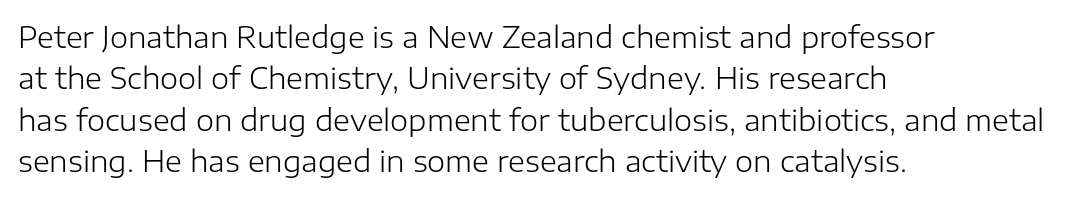
Q: Is the text bold? A: No.
Q: Is the text italic (slanted)? A: No, it is upright.
Q: Is the typeface a serif or a sans-serif typeface? A: Sans-serif.
Q: Is the text underlined? A: No.
Q: How is the paragraph aligned? A: Left-aligned.
Q: Is the spacing between letters normal or unusually wide? A: Normal.
Q: Is the spacing between lines tight, normal or loose? A: Normal.
Q: Width (condensed, normal, or wide)? A: Normal.
Q: Stroke contrast? A: Low.
Q: x-height? A: Medium.
Q: Monospaced? A: No.
